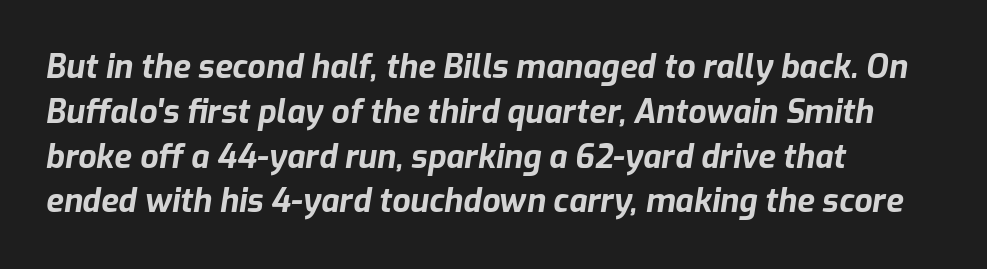
{"italic": "yes", "lean": "right", "slant_degrees": 9, "bold": "yes", "weight": "bold", "width": "normal", "stroke_contrast": "low", "x_height": "medium", "monospaced": "no", "underline": "no", "align": "left", "line_spacing": "normal", "line_spacing_ratio": 1.4, "letter_spacing": "normal", "letter_spacing_em": 0.0, "glyph_px": 32}
